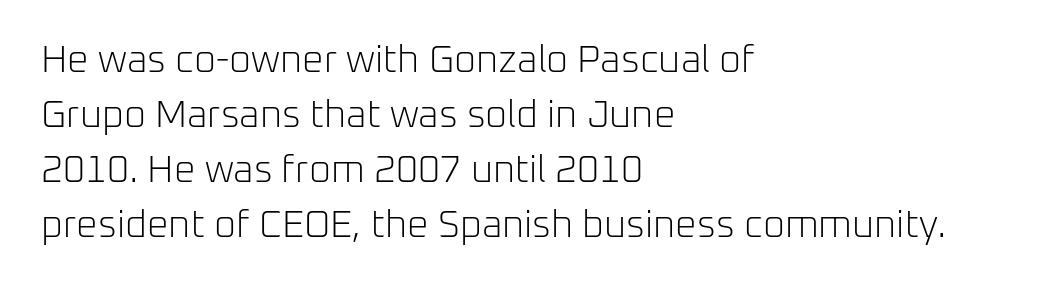
Q: Is the text bold? A: No.
Q: Is the text italic (slanted)? A: No, it is upright.
Q: Is the typeface a serif or a sans-serif typeface? A: Sans-serif.
Q: Is the text underlined? A: No.
Q: How is the paragraph aligned? A: Left-aligned.
Q: Is the spacing between letters normal or unusually wide? A: Normal.
Q: Is the spacing between lines tight, normal or loose? A: Normal.
Q: Width (condensed, normal, or wide)? A: Normal.
Q: Stroke contrast? A: Low.
Q: x-height? A: Medium.
Q: Monospaced? A: No.
